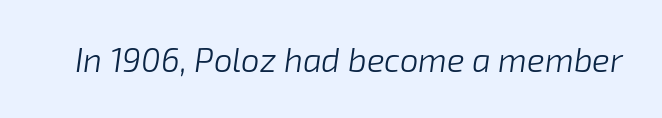
Q: Is the text bold? A: No.
Q: Is the text italic (slanted)? A: Yes, it leans right by about 8 degrees.
Q: Is the text underlined? A: No.
Q: Is the spacing between letters normal or unusually wide? A: Normal.
Q: Width (condensed, normal, or wide)? A: Normal.
Q: Stroke contrast? A: Low.
Q: x-height? A: Medium.
Q: Monospaced? A: No.
